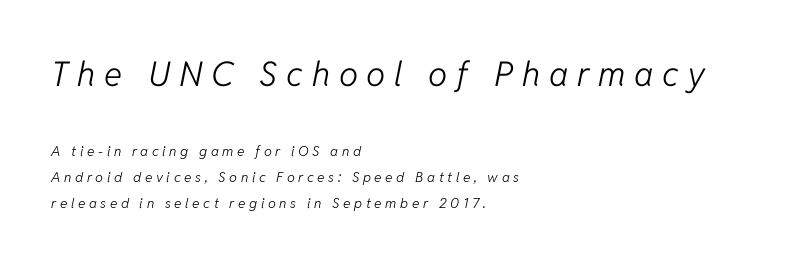
Students, note that the glyphs here are deliberately spaced far apart. The zone under the glyphs is completely vacant. The typesetting does not lean heavy: it is not bold. This sample uses an oblique cut, with every glyph tilted off the vertical. These lines are set flush left with a ragged right edge. The more generous point size was reserved for the upper chunk.
